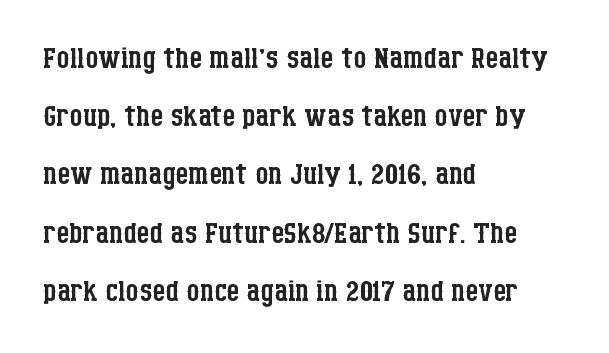
Is the letter spacing exaggerated? No — it looks like the ordinary default. Proportional: the letters do not fall into vertical columns. The compositor pushed each line to the left boundary. The vertical gap from one line to the next is medium. This sample uses a serif face. Compared with a typical body face, this is equally light or lighter still.
